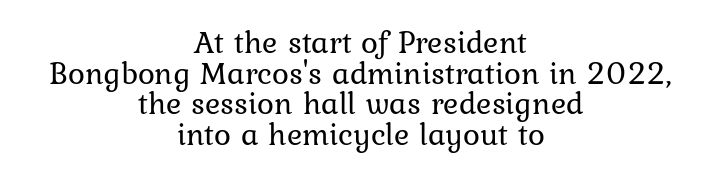
The image shows 32 px regular-weight type, upright; set centered, tight line spacing (0.96x), normal letter spacing, not underlined; low stroke contrast and a medium x-height.
